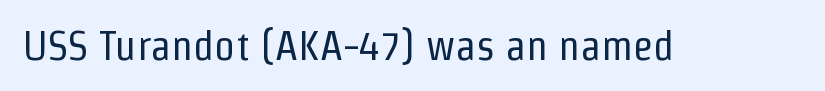
{"serif": "no", "italic": "no", "bold": "no", "weight": "regular", "width": "condensed", "stroke_contrast": "low", "x_height": "medium", "monospaced": "no", "underline": "no", "letter_spacing": "normal", "letter_spacing_em": 0.0, "glyph_px": 42}
